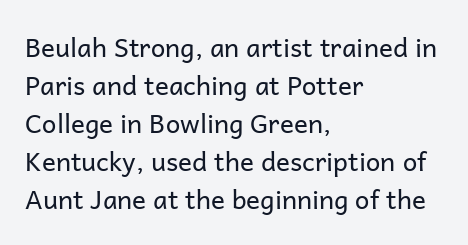
{"italic": "no", "bold": "no", "underline": "no", "align": "left", "line_spacing": "normal", "line_spacing_ratio": 1.46, "letter_spacing": "normal", "letter_spacing_em": 0.0, "glyph_px": 26}
